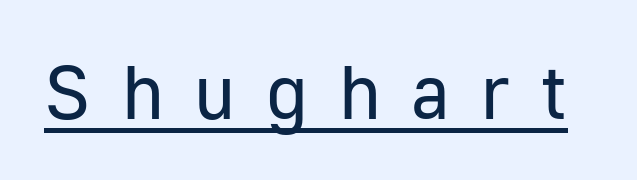
Stems here are at most as thick as an everyday book face. Each letter keeps its own natural width here, so spacing adapts to shape. Style check: upright. Font category for this specimen: sans-serif. A typographer would call this underscored text. Letter spacing: wide.
